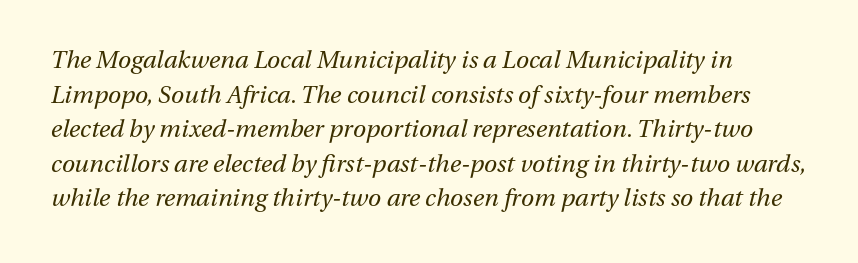
Layout note: lines flush left. Is there much room between lines? A standard amount, neither cramped nor airy. Check the space under the baseline: it is left empty. The weight tops out at a normal text grade.
